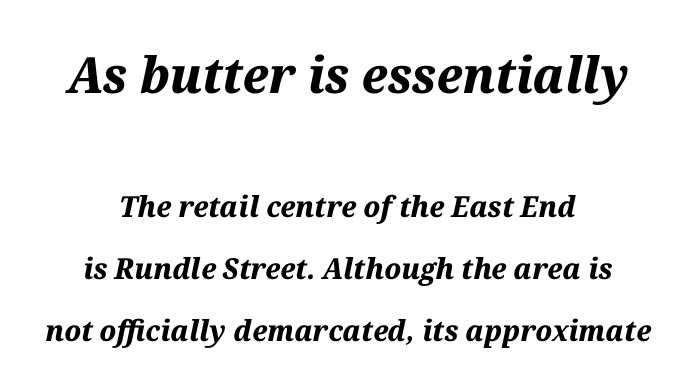
{"italic": "yes", "lean": "right", "slant_degrees": 12, "bold": "yes", "weight": "bold", "width": "normal", "stroke_contrast": "medium", "x_height": "medium", "monospaced": "no", "underline": "no", "align": "center", "line_spacing": "loose", "line_spacing_ratio": 2.14, "letter_spacing": "normal", "letter_spacing_em": 0.0, "larger_block": "first", "size_ratio": 1.72, "glyph_px": 50}
